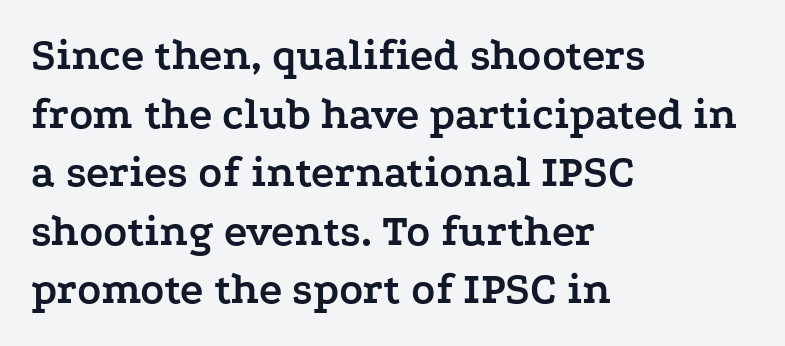
{"serif": "yes", "italic": "no", "bold": "yes", "weight": "semibold", "width": "wide", "stroke_contrast": "low", "x_height": "medium", "monospaced": "no", "underline": "no", "align": "left", "line_spacing": "normal", "line_spacing_ratio": 1.33, "letter_spacing": "normal", "letter_spacing_em": 0.0, "glyph_px": 44}
